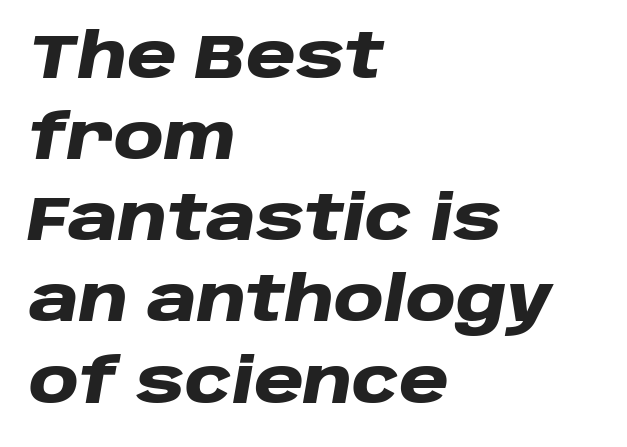
The image shows 61 px heavy, wide type, italic (leaning right); set left-aligned, normal line spacing (1.33x), normal letter spacing, not underlined; low stroke contrast and a large x-height.
